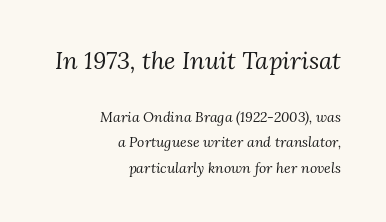
Q: Is the text bold? A: No.
Q: Is the text italic (slanted)? A: Yes, it leans right by about 3 degrees.
Q: Is the text underlined? A: No.
Q: How is the paragraph aligned? A: Right-aligned.
Q: Is the spacing between letters normal or unusually wide? A: Normal.
Q: Which block of text is set in a larger size, the first (top) or the second (bottom)? A: The first (top) one.
